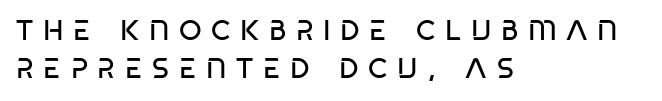
{"serif": "no", "italic": "no", "bold": "no", "weight": "regular", "width": "condensed", "stroke_contrast": "low", "x_height": "large", "monospaced": "no", "underline": "no", "align": "left", "line_spacing": "normal", "line_spacing_ratio": 1.32, "letter_spacing": "wide", "letter_spacing_em": 0.33, "glyph_px": 29}
